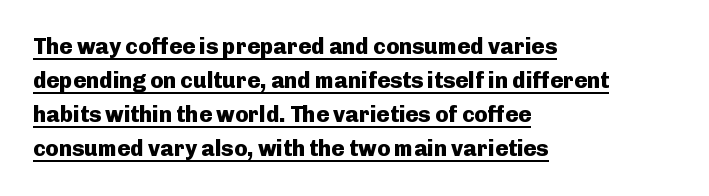
Q: Is the text bold? A: Yes.
Q: Is the text italic (slanted)? A: No, it is upright.
Q: Is the text underlined? A: Yes.
Q: How is the paragraph aligned? A: Left-aligned.
Q: Is the spacing between letters normal or unusually wide? A: Normal.
Q: Is the spacing between lines tight, normal or loose? A: Normal.
